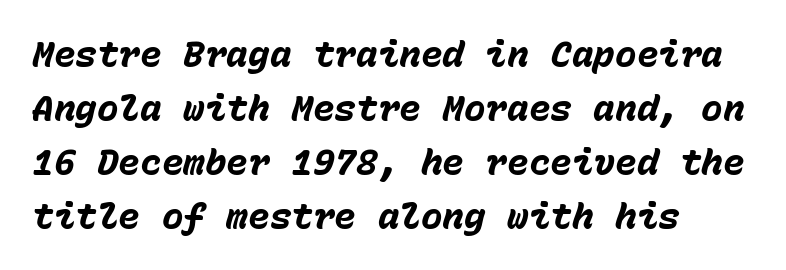
Q: Is the text bold? A: Yes.
Q: Is the text italic (slanted)? A: Yes, it leans right by about 15 degrees.
Q: Is the text underlined? A: No.
Q: How is the paragraph aligned? A: Left-aligned.
Q: Is the spacing between letters normal or unusually wide? A: Normal.
Q: Is the spacing between lines tight, normal or loose? A: Normal.
Q: Width (condensed, normal, or wide)? A: Normal.
Q: Stroke contrast? A: Low.
Q: x-height? A: Medium.
Q: Monospaced? A: Yes.
